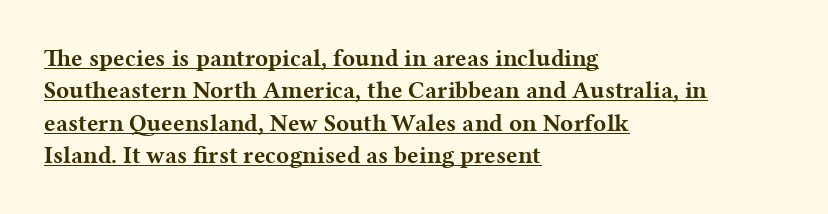
The image shows 24 px bold type, upright; set left-aligned, normal line spacing (1.35x), normal letter spacing, underlined.
